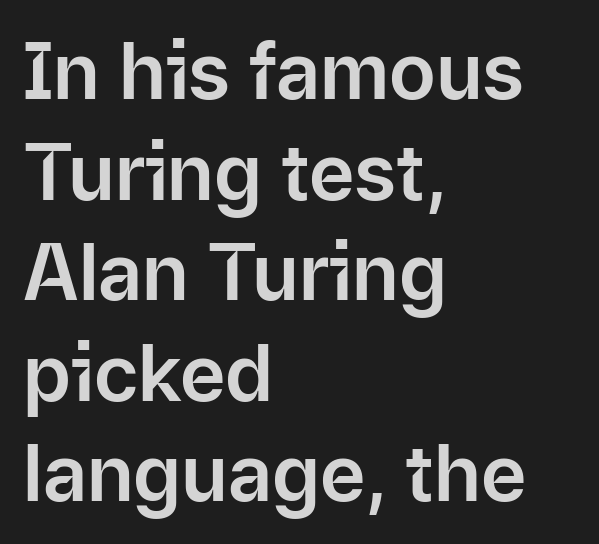
{"serif": "no", "italic": "no", "width": "normal", "stroke_contrast": "low", "x_height": "medium", "monospaced": "no", "underline": "no", "align": "left", "line_spacing": "normal", "line_spacing_ratio": 1.29, "letter_spacing": "normal", "letter_spacing_em": 0.0, "glyph_px": 78}
